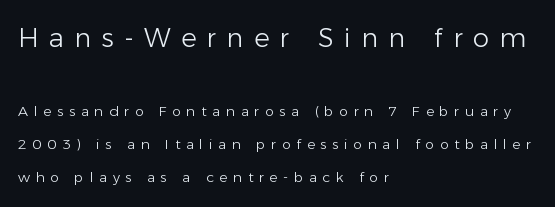
{"italic": "no", "bold": "no", "underline": "no", "align": "left", "line_spacing": "loose", "line_spacing_ratio": 2.36, "letter_spacing": "wide", "letter_spacing_em": 0.4, "larger_block": "first", "size_ratio": 1.86, "glyph_px": 26}
